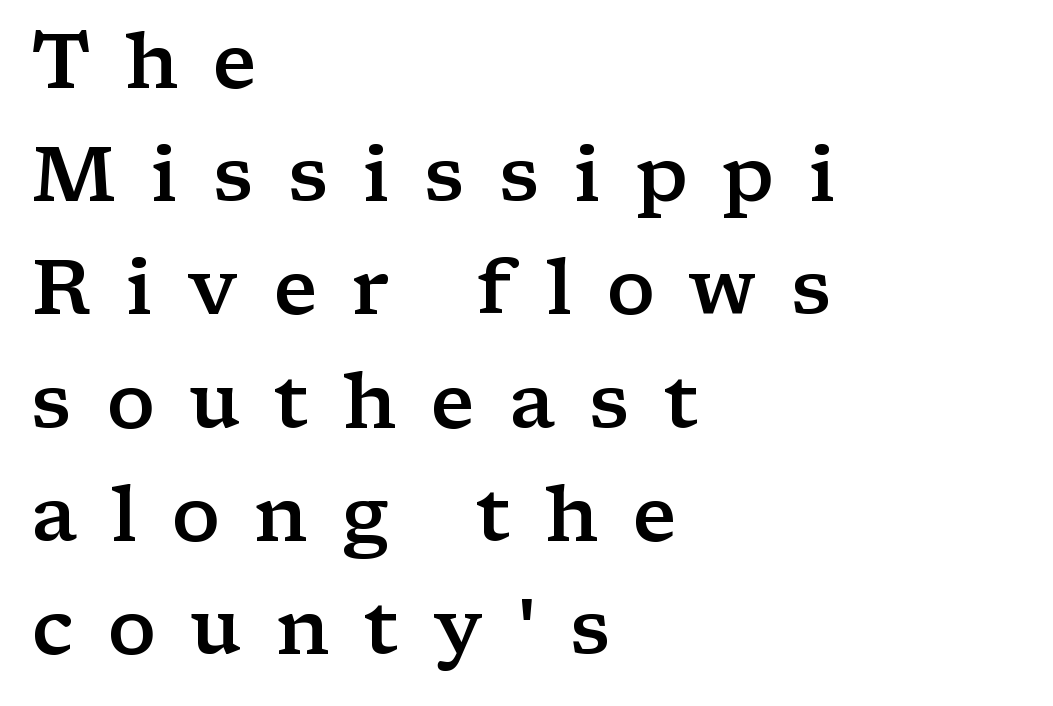
{"serif": "yes", "italic": "no", "bold": "semi", "weight": "semibold", "width": "wide", "stroke_contrast": "low", "x_height": "medium", "monospaced": "no", "underline": "no", "align": "left", "line_spacing": "normal", "line_spacing_ratio": 1.47, "letter_spacing": "wide", "letter_spacing_em": 0.44, "glyph_px": 77}
